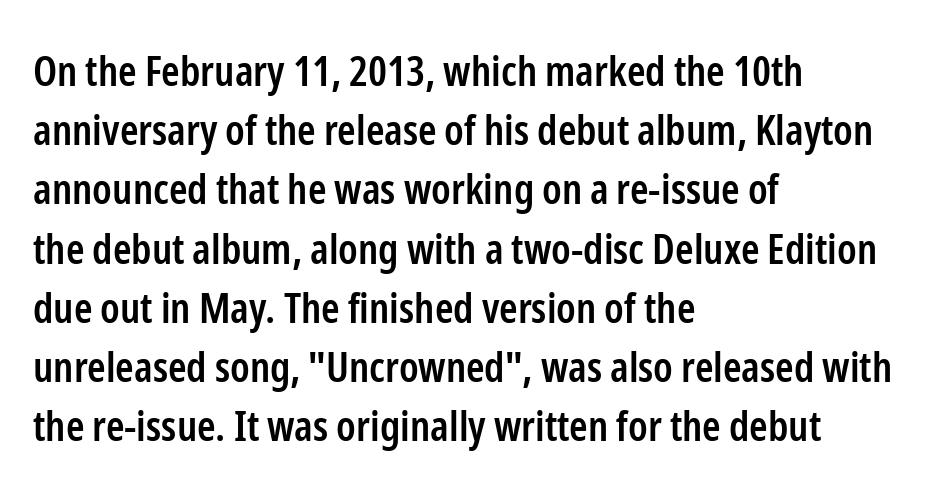
The image shows 42 px semibold, condensed sans-serif type, upright; set left-aligned, normal line spacing (1.41x), normal letter spacing, not underlined; low stroke contrast and a medium x-height.
